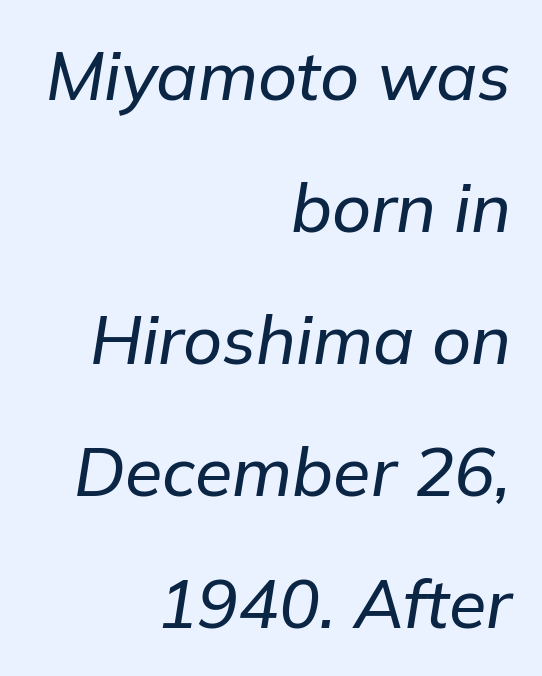
The image shows 68 px text type, italic (leaning right); set right-aligned, loose line spacing (1.94x), normal letter spacing, not underlined; low stroke contrast and a medium x-height.
